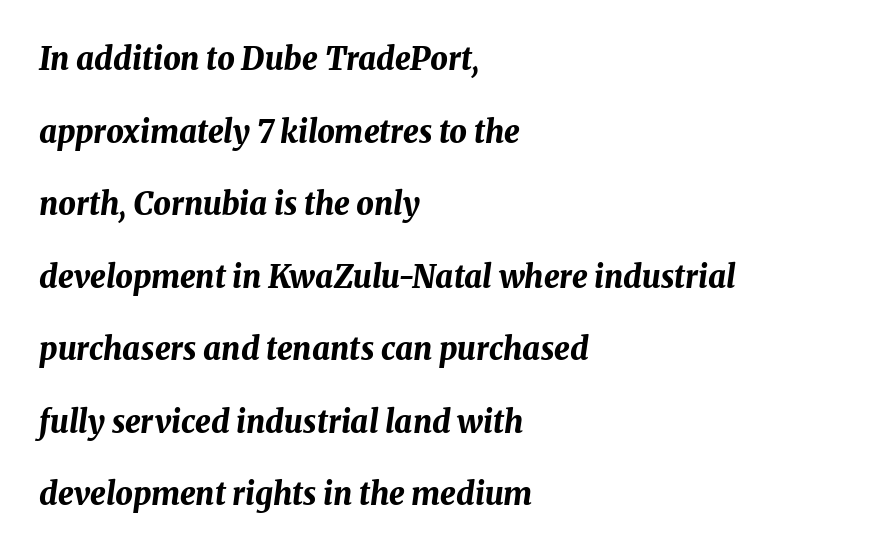
Q: Is the text bold? A: Yes.
Q: Is the text italic (slanted)? A: Yes, it leans right by about 8 degrees.
Q: Is the text underlined? A: No.
Q: How is the paragraph aligned? A: Left-aligned.
Q: Is the spacing between letters normal or unusually wide? A: Normal.
Q: Is the spacing between lines tight, normal or loose? A: Loose.
Q: Width (condensed, normal, or wide)? A: Normal.
Q: Stroke contrast? A: Medium.
Q: x-height? A: Medium.
Q: Monospaced? A: No.
